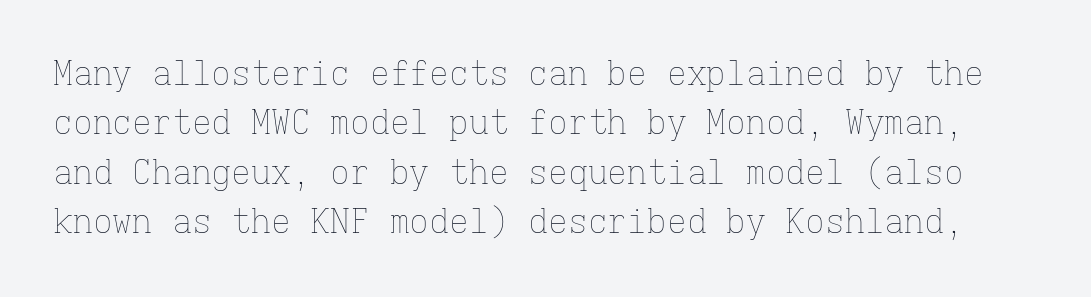
The image shows 33 px thin type, upright, monospaced; set normal line spacing (1.5x), normal letter spacing, not underlined; low stroke contrast and a medium x-height.
